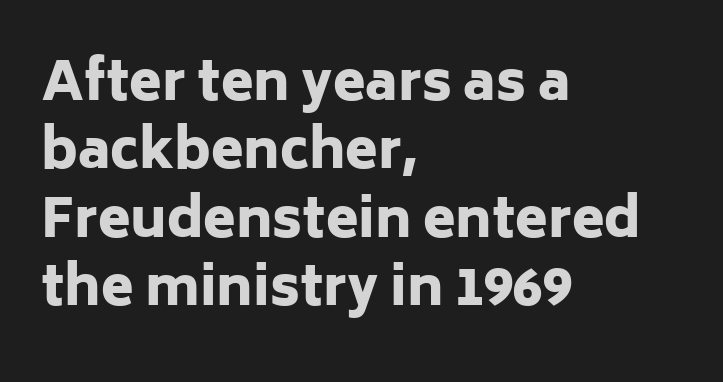
Q: Is the text bold? A: Yes.
Q: Is the text italic (slanted)? A: No, it is upright.
Q: Is the typeface a serif or a sans-serif typeface? A: Sans-serif.
Q: Is the text underlined? A: No.
Q: How is the paragraph aligned? A: Left-aligned.
Q: Is the spacing between letters normal or unusually wide? A: Normal.
Q: Is the spacing between lines tight, normal or loose? A: Normal.
Q: Width (condensed, normal, or wide)? A: Normal.
Q: Stroke contrast? A: Low.
Q: x-height? A: Medium.
Q: Monospaced? A: No.
